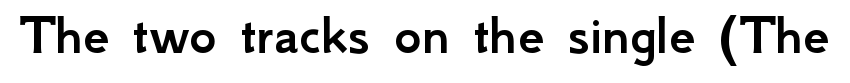
Regarding serifs, this sample does without them. How are the letters spaced? Ordinarily, with no added tracking. Think of a printed novel: that variable character pitch is what you see here. Posture: upright roman. Quick note: underline off.
